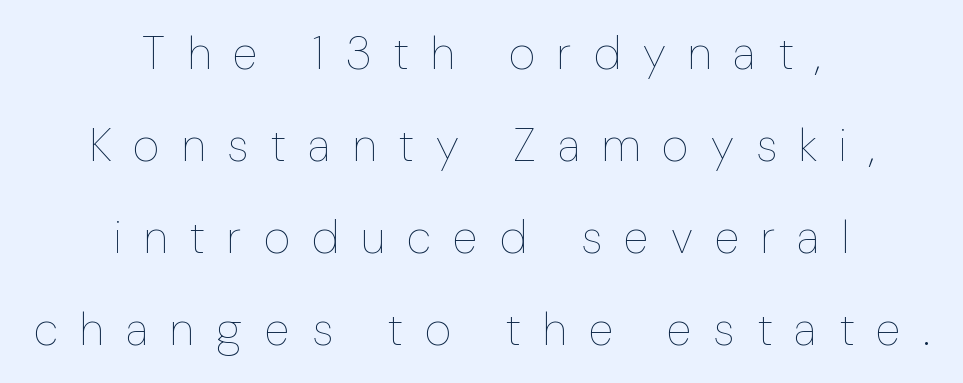
The leading is generous, giving the passage an open texture. A typesetter would mark this as roman, not italic. Reading down the block, each line starts at a different indent, mirrored at its end. Lines of text with bare space underneath.
